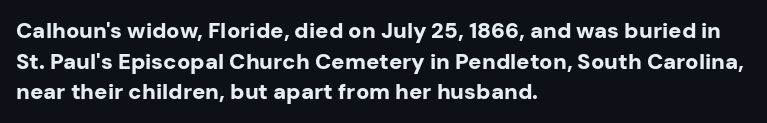
{"italic": "no", "bold": "yes", "underline": "no", "align": "left", "line_spacing": "normal", "line_spacing_ratio": 1.39, "letter_spacing": "normal", "letter_spacing_em": 0.0, "glyph_px": 22}
